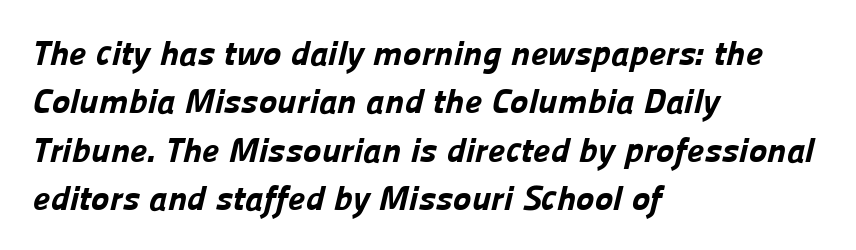
The image shows 35 px bold sans-serif type; set left-aligned, normal line spacing (1.38x), normal letter spacing, not underlined; low stroke contrast and a medium x-height.
